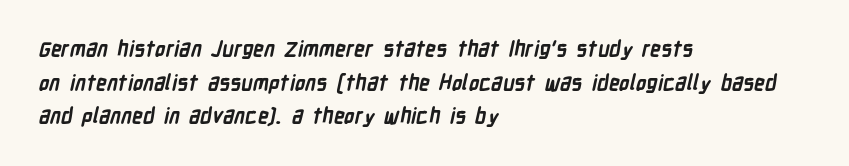
Q: Is the text bold? A: Yes.
Q: Is the text underlined? A: No.
Q: How is the paragraph aligned? A: Left-aligned.
Q: Is the spacing between letters normal or unusually wide? A: Normal.
Q: Is the spacing between lines tight, normal or loose? A: Normal.
